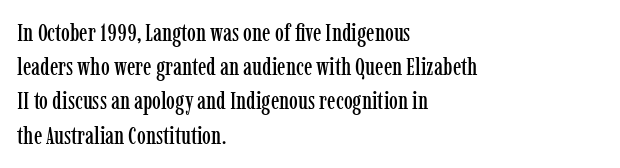
Q: Is the text italic (slanted)? A: No, it is upright.
Q: Is the text underlined? A: No.
Q: How is the paragraph aligned? A: Left-aligned.
Q: Is the spacing between letters normal or unusually wide? A: Normal.
Q: Is the spacing between lines tight, normal or loose? A: Normal.
